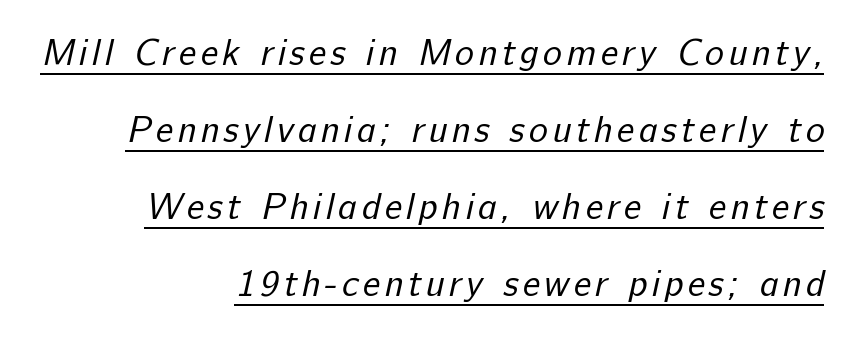
{"serif": "no", "bold": "no", "weight": "regular", "width": "normal", "stroke_contrast": "low", "x_height": "medium", "monospaced": "no", "underline": "yes", "align": "right", "line_spacing": "loose", "line_spacing_ratio": 2.14, "glyph_px": 36}
